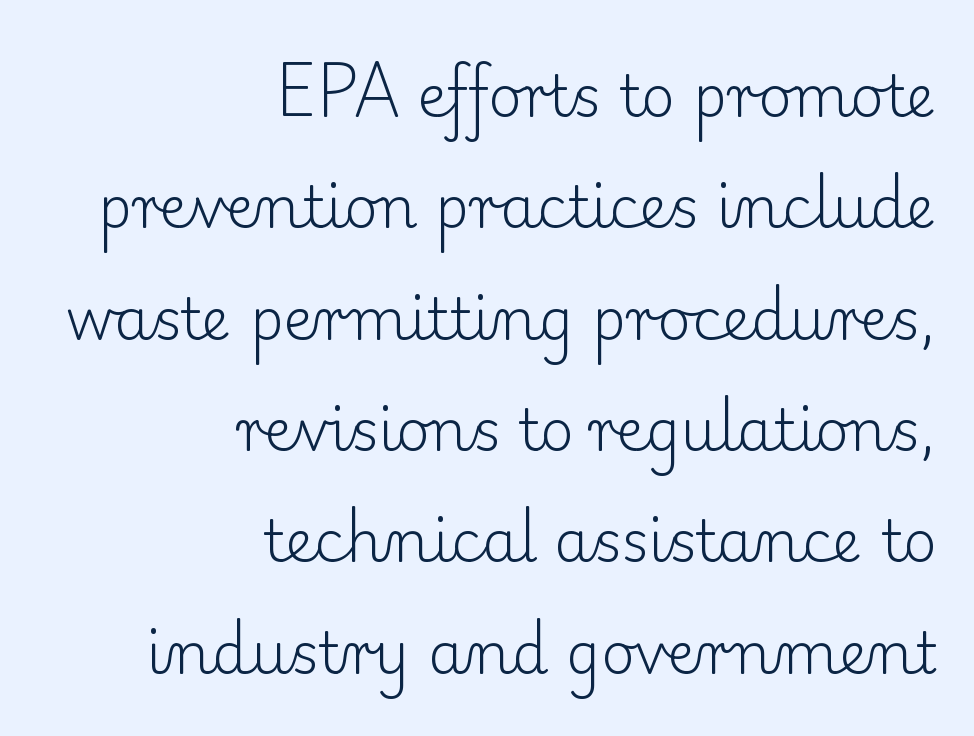
{"italic": "no", "bold": "no", "weight": "light", "width": "normal", "stroke_contrast": "low", "x_height": "small", "monospaced": "no", "underline": "no", "align": "right", "line_spacing": "loose", "line_spacing_ratio": 1.92, "letter_spacing": "normal", "letter_spacing_em": 0.0, "glyph_px": 58}
